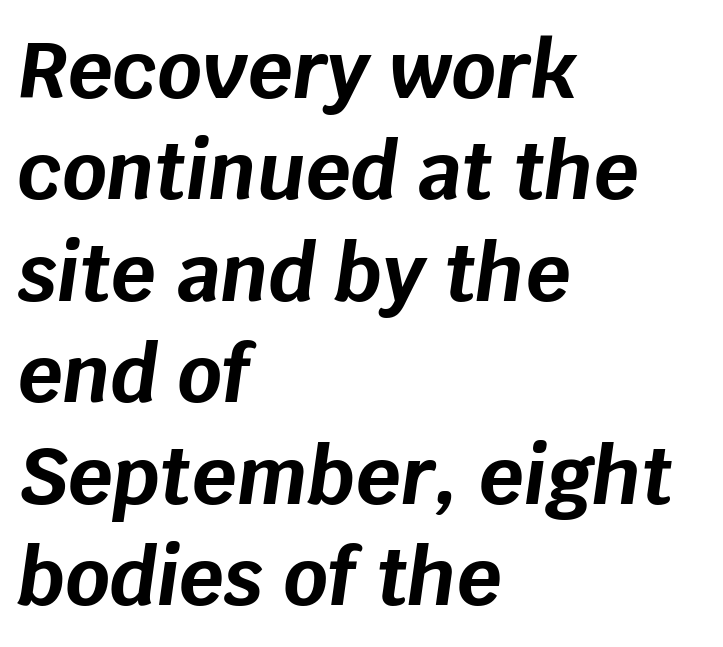
{"italic": "yes", "lean": "right", "slant_degrees": 8, "bold": "yes", "weight": "bold", "width": "normal", "stroke_contrast": "low", "x_height": "large", "monospaced": "no", "underline": "no", "align": "left", "line_spacing": "normal", "line_spacing_ratio": 1.3, "letter_spacing": "normal", "letter_spacing_em": 0.0, "glyph_px": 78}
